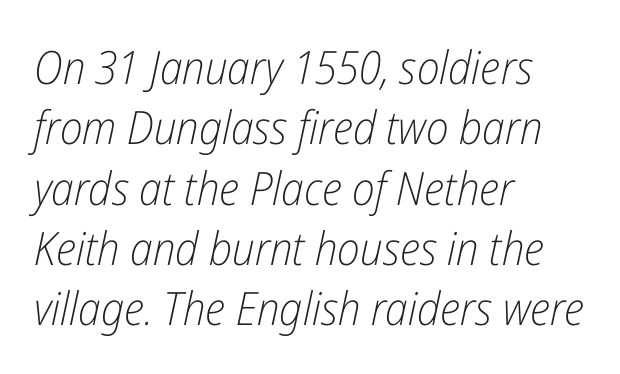
The image shows 46 px light, condensed type, italic (leaning right); set left-aligned, normal line spacing (1.31x), normal letter spacing, not underlined; low stroke contrast and a medium x-height.
